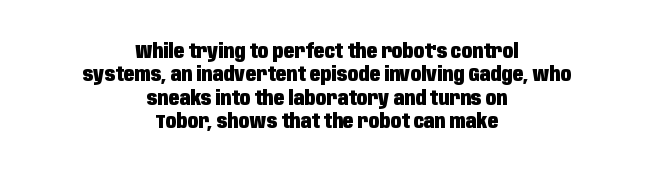
{"italic": "no", "bold": "yes", "underline": "no", "align": "center", "line_spacing_ratio": 1.17, "letter_spacing": "normal", "letter_spacing_em": 0.0, "glyph_px": 20}
